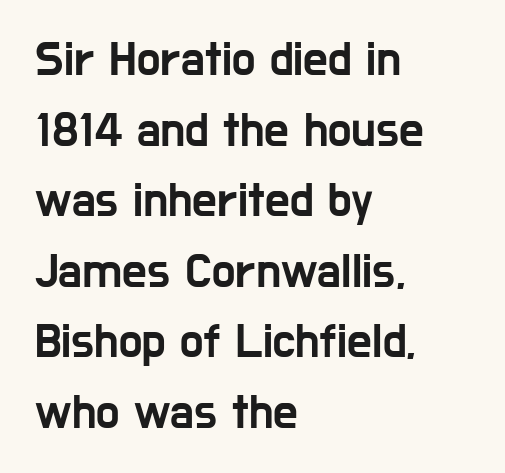
Think of a printed novel: that variable character pitch is what you see here. Font category for this specimen: sans-serif. Honestly, there is no underline to notice here at all. This sample uses an upright cut, with every glyph sitting square on the baseline. Successive baselines arrive at the customary interval.
